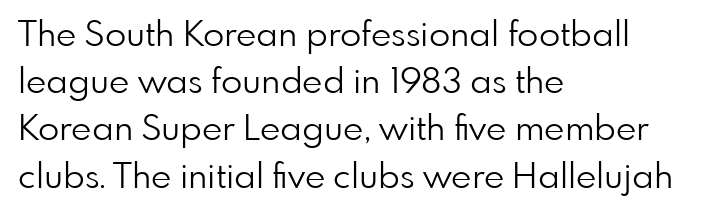
{"serif": "no", "italic": "no", "bold": "no", "weight": "light", "width": "normal", "stroke_contrast": "low", "x_height": "small", "monospaced": "no", "underline": "no", "align": "left", "line_spacing": "normal", "line_spacing_ratio": 1.35, "letter_spacing": "normal", "letter_spacing_em": 0.0, "glyph_px": 35}
